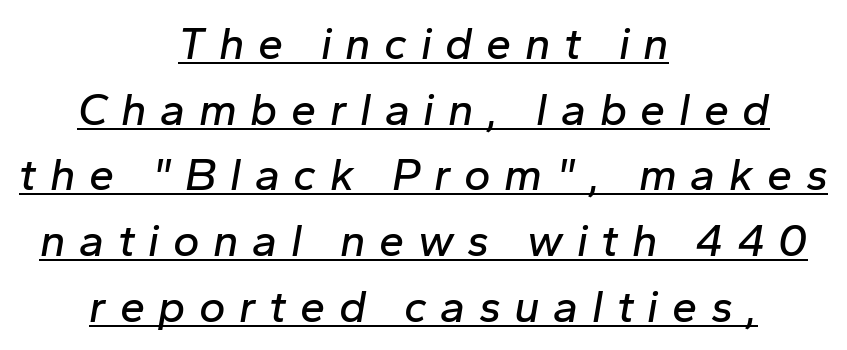
{"italic": "yes", "lean": "right", "slant_degrees": 10, "width": "normal", "stroke_contrast": "low", "x_height": "medium", "monospaced": "no", "underline": "yes", "align": "center", "line_spacing": "normal", "line_spacing_ratio": 1.46, "letter_spacing": "wide", "letter_spacing_em": 0.3, "glyph_px": 45}
